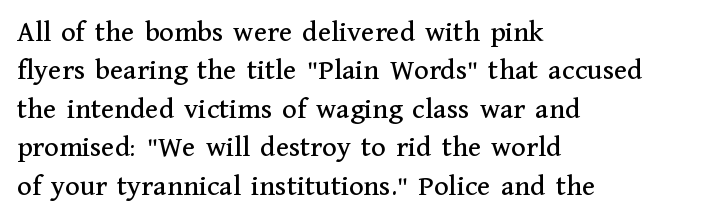
Caption: standard tracking, unaltered. The specimen omits any rule beneath the text block's lines. Short and long lines alike share a common starting point at left. The characters display serif detailing at their extremities.
